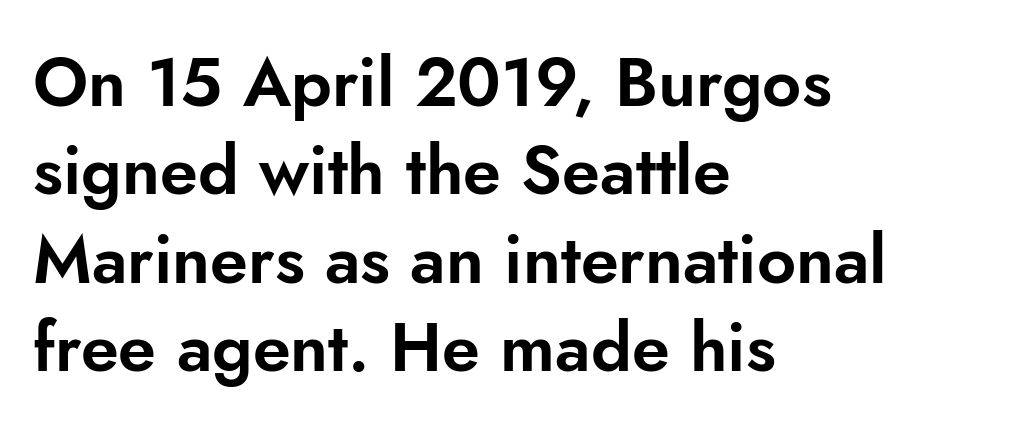
Looks like regular typesetting: each glyph gets only the width it needs. Reading down the block, your eye returns to a fixed left position each line. Do the letters lean? They stand straight. This sample uses plain, unmodified letter spacing. No word sits above an underline.
